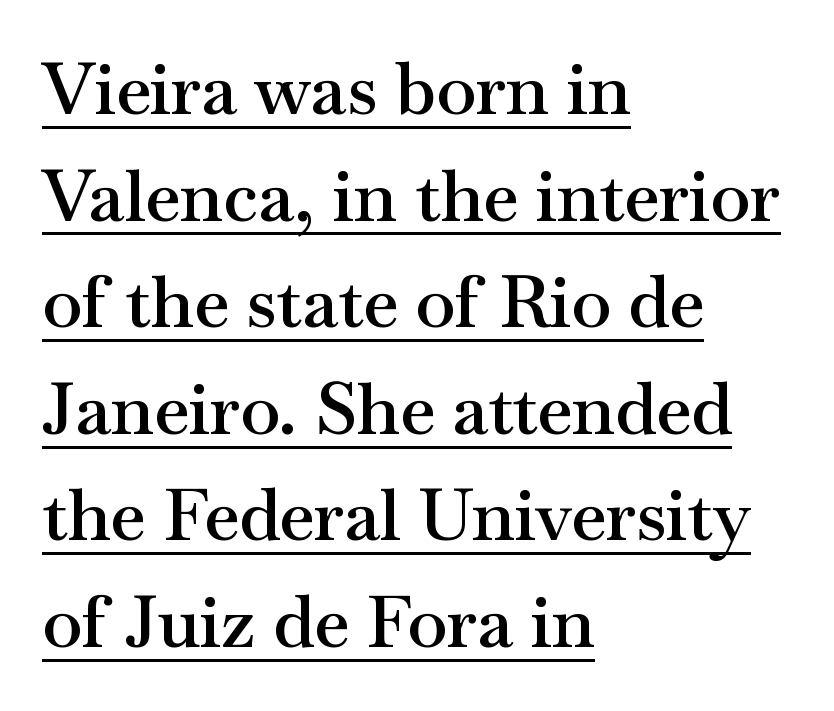
Q: Is the text bold? A: Semi-bold.
Q: Is the text italic (slanted)? A: No, it is upright.
Q: Is the typeface a serif or a sans-serif typeface? A: Serif.
Q: Is the text underlined? A: Yes.
Q: How is the paragraph aligned? A: Left-aligned.
Q: Is the spacing between letters normal or unusually wide? A: Normal.
Q: Is the spacing between lines tight, normal or loose? A: Normal.
Q: Width (condensed, normal, or wide)? A: Wide.
Q: Stroke contrast? A: Medium.
Q: x-height? A: Small.
Q: Monospaced? A: No.
